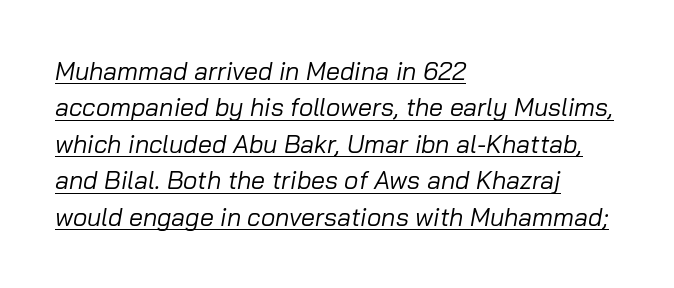
Q: Is the text bold? A: No.
Q: Is the text italic (slanted)? A: Yes, it leans right by about 10 degrees.
Q: Is the text underlined? A: Yes.
Q: How is the paragraph aligned? A: Left-aligned.
Q: Is the spacing between letters normal or unusually wide? A: Normal.
Q: Is the spacing between lines tight, normal or loose? A: Normal.
